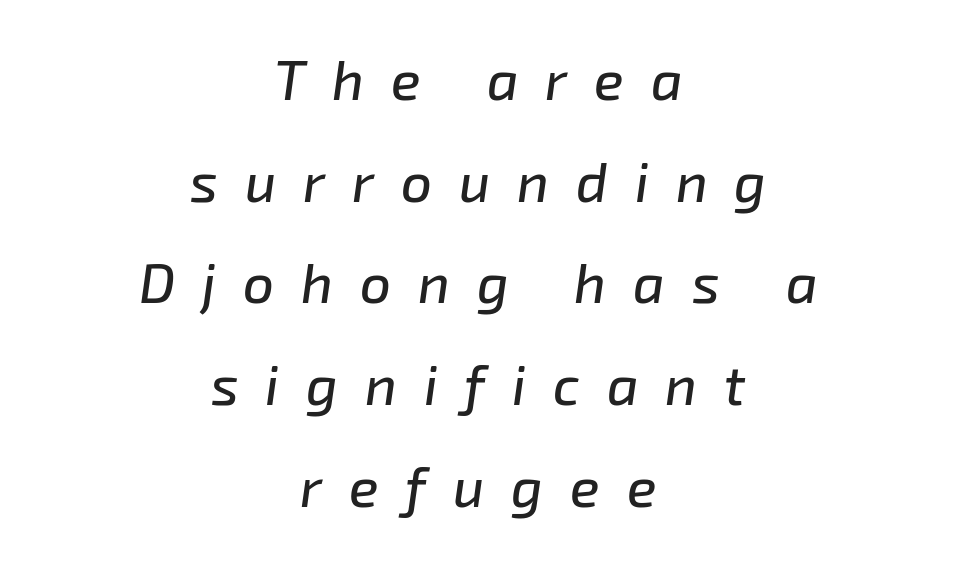
Q: Is the text italic (slanted)? A: Yes, it leans right by about 8 degrees.
Q: Is the text underlined? A: No.
Q: How is the paragraph aligned? A: Centered.
Q: Is the spacing between letters normal or unusually wide? A: Unusually wide.
Q: Width (condensed, normal, or wide)? A: Normal.
Q: Stroke contrast? A: Low.
Q: x-height? A: Medium.
Q: Monospaced? A: No.
